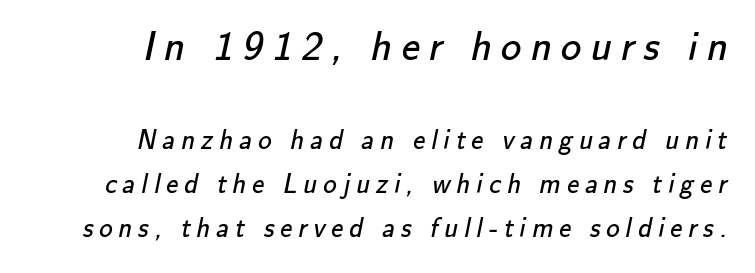
The image shows 41 px regular-weight sans-serif type; set right-aligned, normal line spacing (1.62x), unusually wide letter spacing (+0.22 em), not underlined; the first (top) block is 1.52x larger; low stroke contrast and a small x-height.
